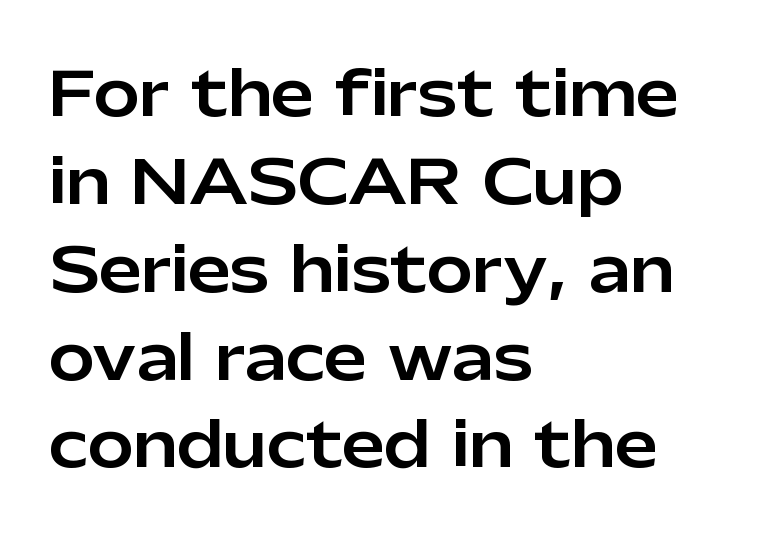
The image shows 61 px sans-serif type, upright; set left-aligned, normal line spacing (1.44x), normal letter spacing, not underlined; low stroke contrast and a medium x-height.
